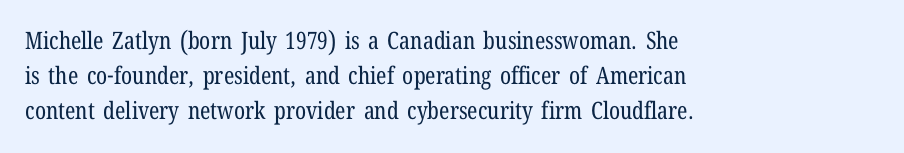
No word sits above an underline. This is the regular roman posture of the typeface. The lines in this sample share a left origin and differ only in where they stop. Successive baselines arrive at the customary interval.
